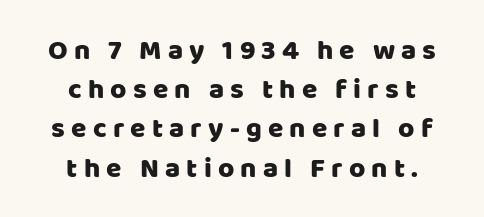
The image shows 28 px sans-serif type, upright; set centered, normal line spacing (1.4x), unusually wide letter spacing (+0.22 em), not underlined; low stroke contrast and a large x-height.
